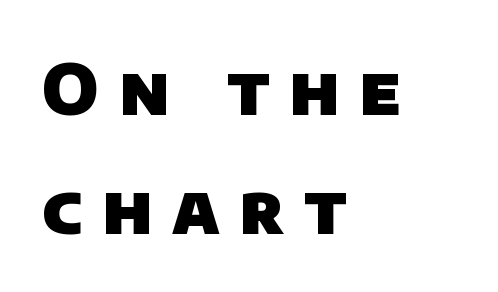
Rule under the text: the space is simply empty. Reading down the column, the eye jumps a familiar distance to each next line. The rendering anchors every line to the left-hand side. Varying glyph widths throughout — classic text-font behaviour. What stands out about the letter spacing? Its width — letters are far apart.
